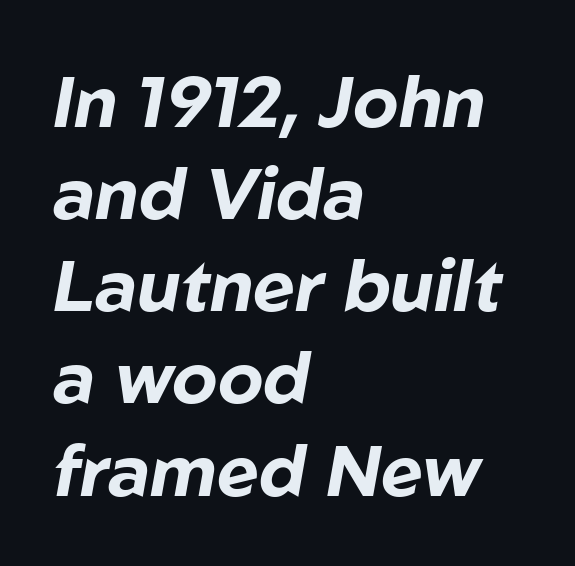
{"italic": "yes", "lean": "right", "slant_degrees": 10, "bold": "yes", "weight": "bold", "width": "normal", "stroke_contrast": "low", "x_height": "medium", "monospaced": "no", "underline": "no", "align": "left", "line_spacing": "normal", "line_spacing_ratio": 1.28, "letter_spacing": "normal", "letter_spacing_em": 0.0, "glyph_px": 72}
